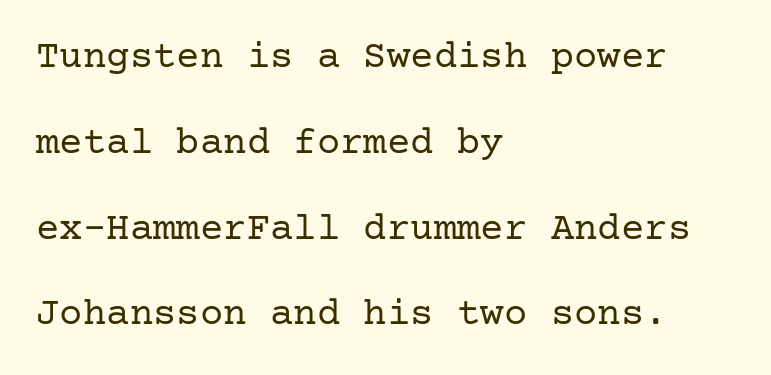
Q: Is the text bold? A: No.
Q: Is the text italic (slanted)? A: No, it is upright.
Q: Is the typeface a serif or a sans-serif typeface? A: Serif.
Q: Is the text underlined? A: No.
Q: How is the paragraph aligned? A: Left-aligned.
Q: Is the spacing between letters normal or unusually wide? A: Normal.
Q: Is the spacing between lines tight, normal or loose? A: Loose.
Q: Width (condensed, normal, or wide)? A: Normal.
Q: Stroke contrast? A: Low.
Q: x-height? A: Medium.
